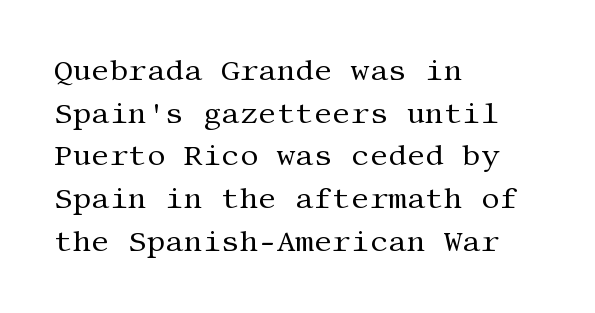
{"serif": "yes", "italic": "no", "bold": "no", "weight": "regular", "width": "normal", "stroke_contrast": "medium", "x_height": "large", "underline": "no", "align": "left", "line_spacing": "normal", "line_spacing_ratio": 1.47, "letter_spacing": "normal", "letter_spacing_em": 0.0, "glyph_px": 29}
